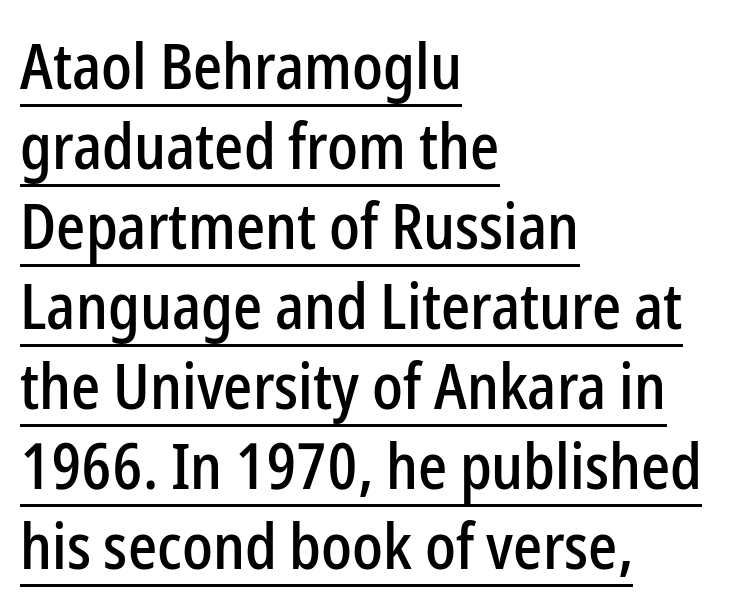
Q: Is the text italic (slanted)? A: No, it is upright.
Q: Is the typeface a serif or a sans-serif typeface? A: Sans-serif.
Q: Is the text underlined? A: Yes.
Q: How is the paragraph aligned? A: Left-aligned.
Q: Is the spacing between letters normal or unusually wide? A: Normal.
Q: Is the spacing between lines tight, normal or loose? A: Normal.
Q: Width (condensed, normal, or wide)? A: Condensed.
Q: Stroke contrast? A: Low.
Q: x-height? A: Medium.
Q: Monospaced? A: No.
